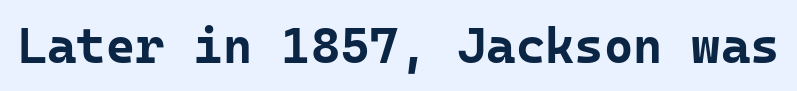
Q: Is the text bold? A: Yes.
Q: Is the text italic (slanted)? A: No, it is upright.
Q: Is the typeface a serif or a sans-serif typeface? A: Sans-serif.
Q: Is the text underlined? A: No.
Q: Is the spacing between letters normal or unusually wide? A: Normal.
Q: Width (condensed, normal, or wide)? A: Normal.
Q: Stroke contrast? A: Low.
Q: x-height? A: Medium.
